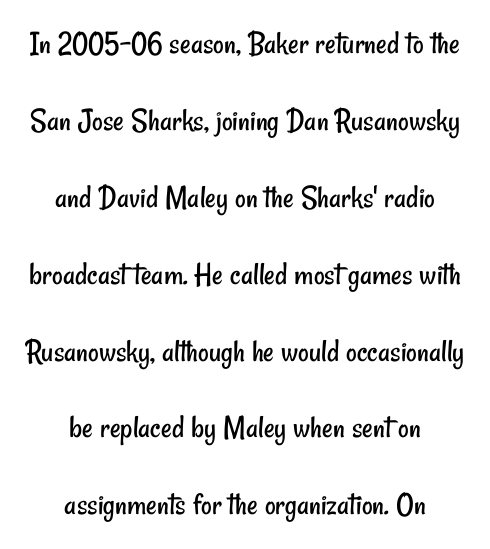
Q: Is the text bold? A: No.
Q: Is the typeface a serif or a sans-serif typeface? A: Sans-serif.
Q: Is the text underlined? A: No.
Q: How is the paragraph aligned? A: Centered.
Q: Is the spacing between letters normal or unusually wide? A: Normal.
Q: Is the spacing between lines tight, normal or loose? A: Loose.
Q: Width (condensed, normal, or wide)? A: Condensed.
Q: Stroke contrast? A: Low.
Q: x-height? A: Small.
Q: Monospaced? A: No.
